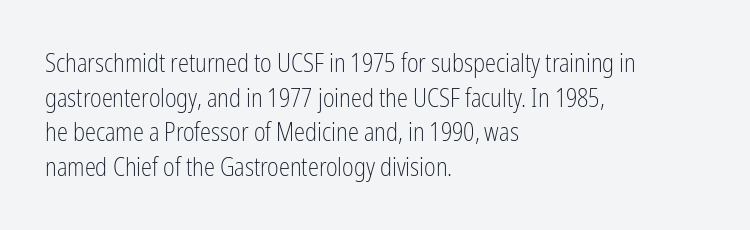
The letters stand straight up with perfectly vertical stems. The typesetter chose a ragged-right arrangement here. What's the leading like? Ordinary, nothing unusual. Nothing unusual about the tracking: characters are spaced as the font intends. Is the stroke heavy? The answer is a plain regular-or-lighter.
